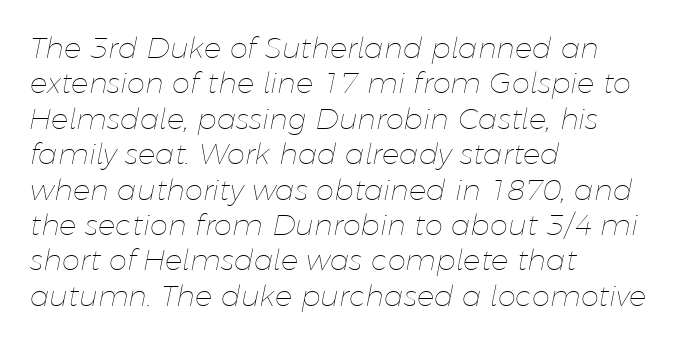
Q: Is the text bold? A: No.
Q: Is the text italic (slanted)? A: Yes, it leans right by about 11 degrees.
Q: Is the text underlined? A: No.
Q: How is the paragraph aligned? A: Left-aligned.
Q: Is the spacing between letters normal or unusually wide? A: Normal.
Q: Width (condensed, normal, or wide)? A: Normal.
Q: Stroke contrast? A: Low.
Q: x-height? A: Medium.
Q: Monospaced? A: No.
